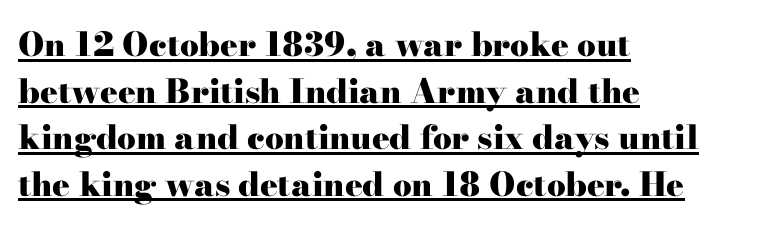
These lines keep a tight, regular rhythm from letter to letter. The rendering uses natural spacing where letterforms have individual widths. You can tell it's not italic because the verticals are truly vertical. One glance says typical: line gaps are just what's usual.
